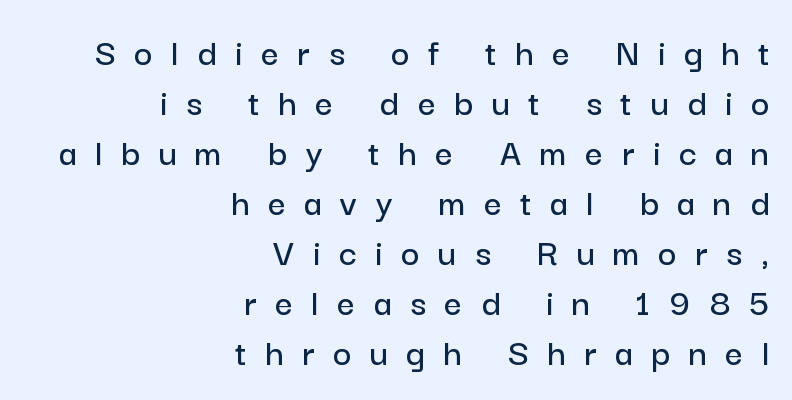
{"serif": "no", "italic": "no", "width": "normal", "stroke_contrast": "low", "x_height": "medium", "monospaced": "no", "underline": "no", "align": "right", "line_spacing": "normal", "line_spacing_ratio": 1.28, "letter_spacing": "wide", "letter_spacing_em": 0.48, "glyph_px": 39}
